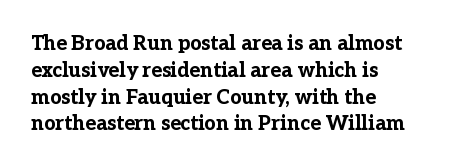
The image shows 20 px bold type, upright; set left-aligned, normal line spacing (1.34x), normal letter spacing, not underlined.
